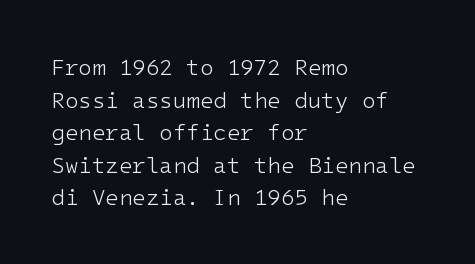
{"italic": "no", "bold": "no", "underline": "no", "align": "left", "line_spacing": "normal", "line_spacing_ratio": 1.48, "letter_spacing": "normal", "letter_spacing_em": 0.0, "glyph_px": 22}
